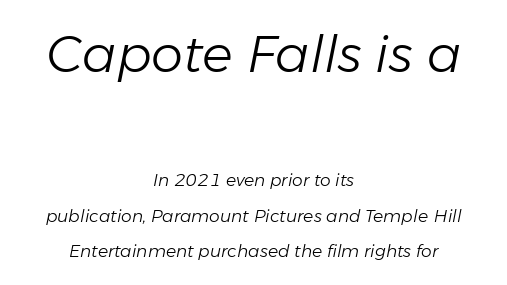
{"italic": "yes", "lean": "right", "slant_degrees": 11, "bold": "no", "weight": "light", "width": "normal", "stroke_contrast": "low", "x_height": "medium", "monospaced": "no", "underline": "no", "align": "center", "line_spacing": "loose", "line_spacing_ratio": 2.09, "letter_spacing": "normal", "letter_spacing_em": 0.0, "larger_block": "first", "size_ratio": 3.0, "glyph_px": 51}
